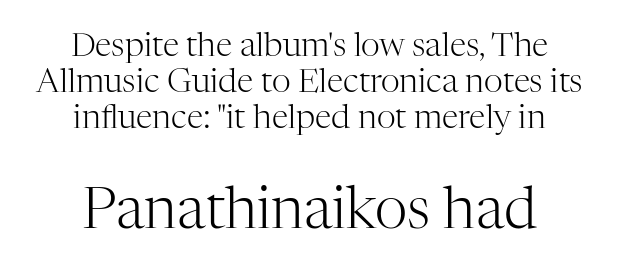
{"serif": "yes", "italic": "no", "bold": "no", "weight": "light", "width": "normal", "stroke_contrast": "high", "x_height": "medium", "monospaced": "no", "underline": "no", "align": "center", "line_spacing": "tight", "line_spacing_ratio": 1.09, "letter_spacing": "normal", "letter_spacing_em": 0.0, "larger_block": "second", "size_ratio": 1.73, "glyph_px": 57}
